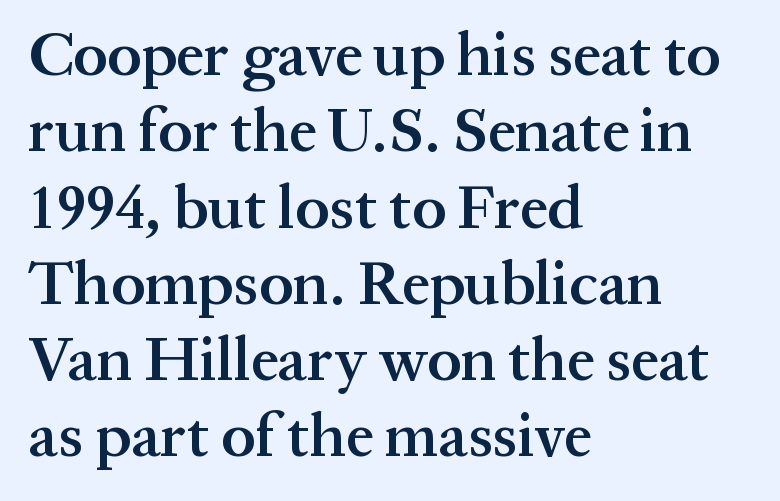
The image shows 62 px semibold serif type, upright; set left-aligned, line spacing 1.23x, normal letter spacing, not underlined; medium stroke contrast and a medium x-height.
